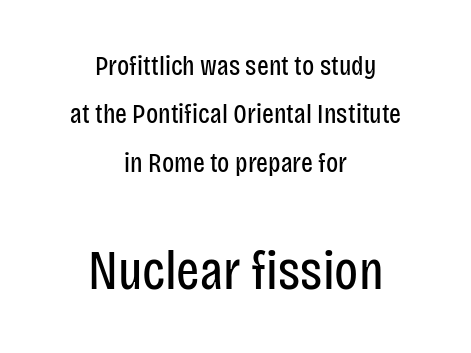
{"serif": "no", "italic": "no", "bold": "no", "weight": "regular", "width": "condensed", "stroke_contrast": "low", "x_height": "large", "monospaced": "no", "underline": "no", "align": "center", "line_spacing_ratio": 1.73, "letter_spacing": "normal", "letter_spacing_em": 0.0, "larger_block": "second", "size_ratio": 1.96, "glyph_px": 55}
